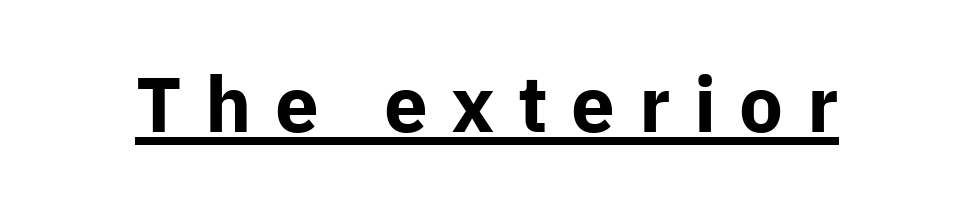
The image shows 78 px bold sans-serif type, upright; set unusually wide letter spacing (+0.3 em), underlined; low stroke contrast and a medium x-height.
